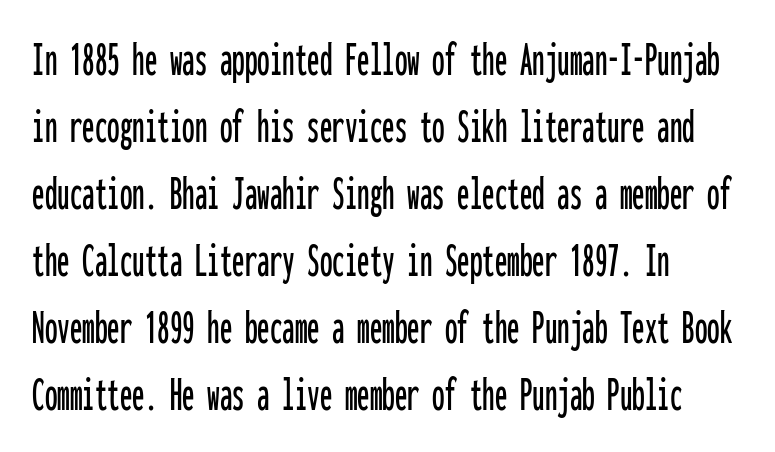
{"serif": "no", "italic": "no", "width": "condensed", "stroke_contrast": "low", "x_height": "medium", "monospaced": "yes", "underline": "no", "align": "left", "line_spacing": "normal", "line_spacing_ratio": 1.34, "letter_spacing": "normal", "letter_spacing_em": 0.0, "glyph_px": 50}
